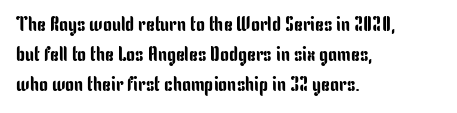
{"italic": "no", "underline": "no", "align": "left", "line_spacing": "normal", "line_spacing_ratio": 1.51, "letter_spacing": "normal", "letter_spacing_em": 0.0, "glyph_px": 20}
